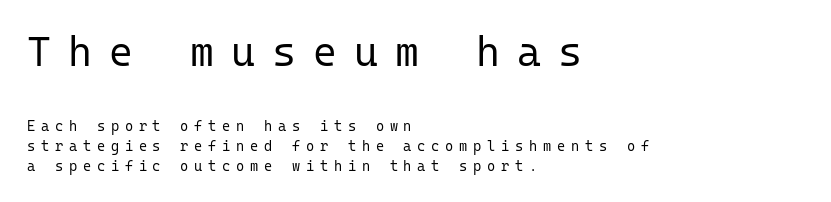
The image shows 41 px regular-weight sans-serif type, upright, monospaced; set left-aligned, normal line spacing (1.42x), unusually wide letter spacing (+0.41 em), not underlined; the first (top) block is 2.93x larger; low stroke contrast and a medium x-height.
